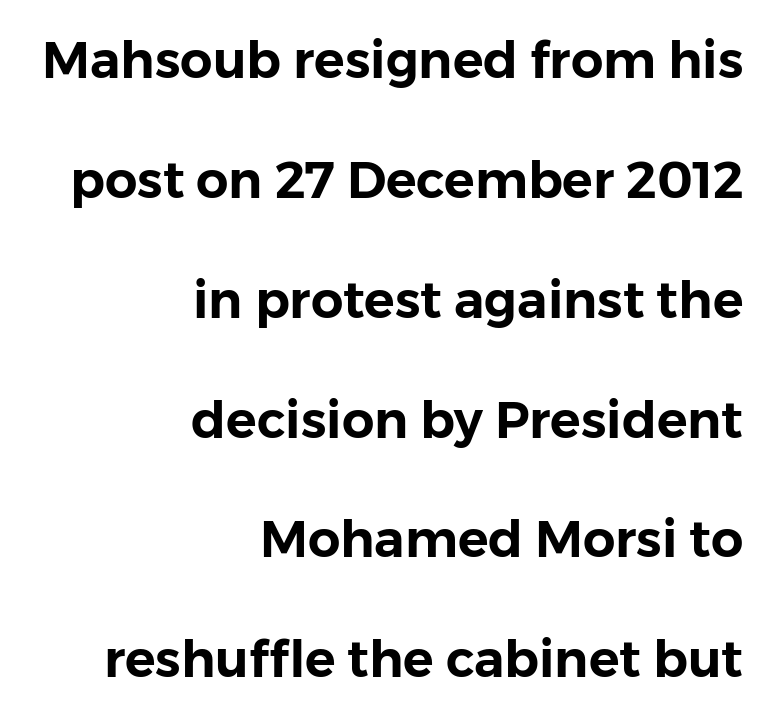
Q: Is the text italic (slanted)? A: No, it is upright.
Q: Is the typeface a serif or a sans-serif typeface? A: Sans-serif.
Q: Is the text underlined? A: No.
Q: How is the paragraph aligned? A: Right-aligned.
Q: Is the spacing between letters normal or unusually wide? A: Normal.
Q: Is the spacing between lines tight, normal or loose? A: Loose.
Q: Width (condensed, normal, or wide)? A: Normal.
Q: Stroke contrast? A: Low.
Q: x-height? A: Medium.
Q: Monospaced? A: No.
